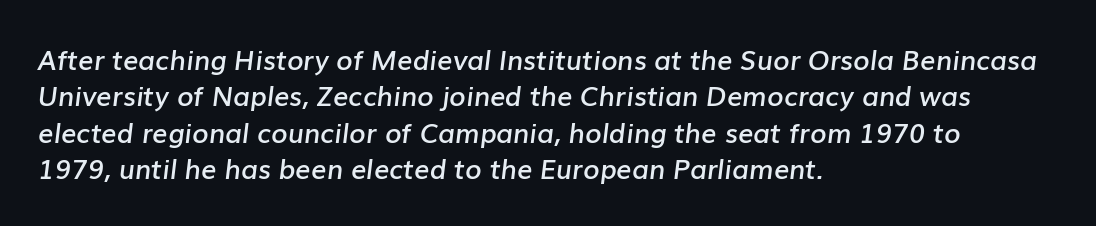
Q: Is the text bold? A: Semi-bold.
Q: Is the text italic (slanted)? A: Yes, it leans right by about 7 degrees.
Q: Is the text underlined? A: No.
Q: How is the paragraph aligned? A: Left-aligned.
Q: Is the spacing between letters normal or unusually wide? A: Normal.
Q: Is the spacing between lines tight, normal or loose? A: Normal.
